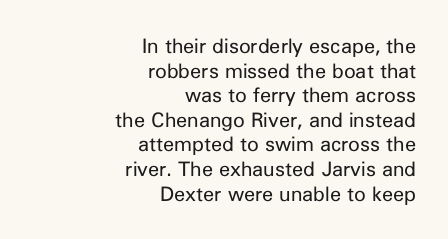
Q: Is the text bold? A: No.
Q: Is the text italic (slanted)? A: No, it is upright.
Q: Is the text underlined? A: No.
Q: How is the paragraph aligned? A: Right-aligned.
Q: Is the spacing between letters normal or unusually wide? A: Normal.
